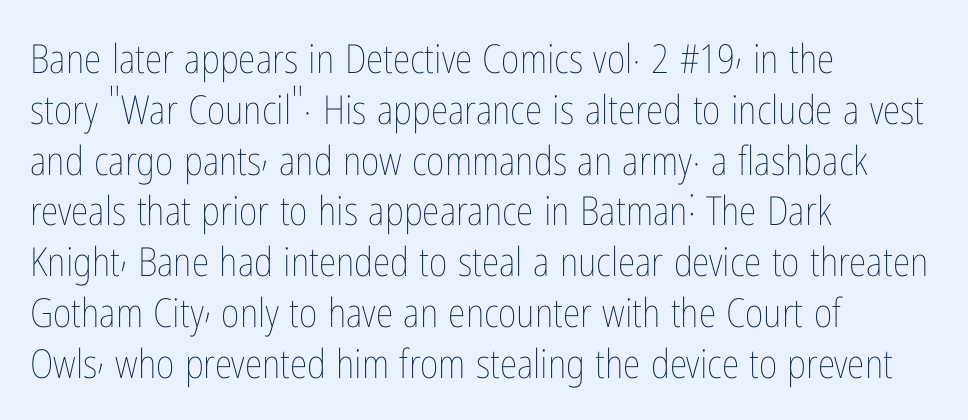
{"italic": "no", "bold": "no", "weight": "thin", "width": "condensed", "stroke_contrast": "low", "x_height": "medium", "monospaced": "no", "underline": "no", "align": "left", "line_spacing": "normal", "line_spacing_ratio": 1.27, "letter_spacing": "normal", "letter_spacing_em": 0.0, "glyph_px": 40}
